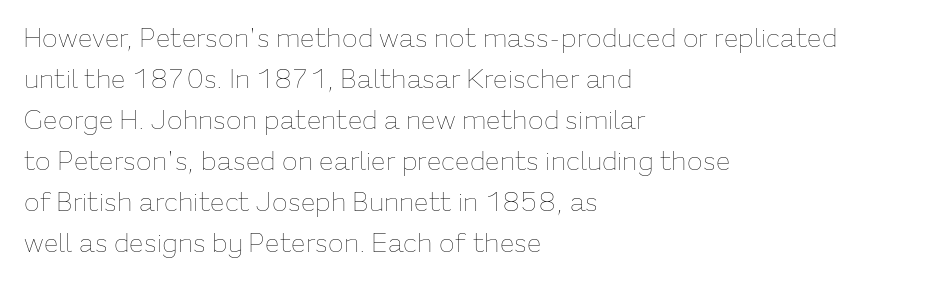
{"italic": "no", "bold": "no", "underline": "no", "align": "left", "line_spacing": "normal", "line_spacing_ratio": 1.58, "letter_spacing": "normal", "letter_spacing_em": 0.0, "glyph_px": 26}
